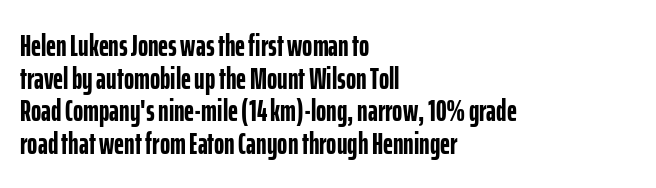
Standard letterfit; no display-style spreading of the glyphs. Tall strokes in this sample are plumb rather than angled. This sample is left-justified, so line endings fall wherever the words run out. The passage shown is typed in a proportional face where columns would drift. The font family rendered here belongs to the sans-serif group.
